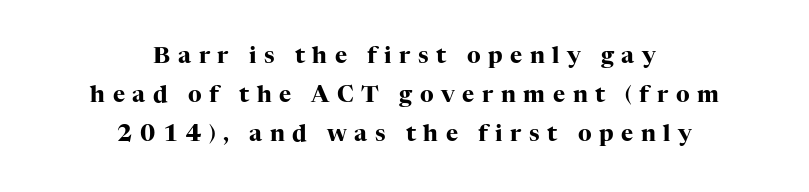
You could only call the tracking loose — the letters float apart. Does the copy run flush right? No — it is centered line by line. These lines sit exactly where default settings would place them. Has an underline been added? It has not.
